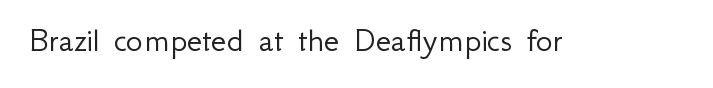
Q: Is the text bold? A: No.
Q: Is the text italic (slanted)? A: No, it is upright.
Q: Is the typeface a serif or a sans-serif typeface? A: Sans-serif.
Q: Is the text underlined? A: No.
Q: Is the spacing between letters normal or unusually wide? A: Normal.
Q: Width (condensed, normal, or wide)? A: Normal.
Q: Stroke contrast? A: Low.
Q: x-height? A: Small.
Q: Monospaced? A: No.
